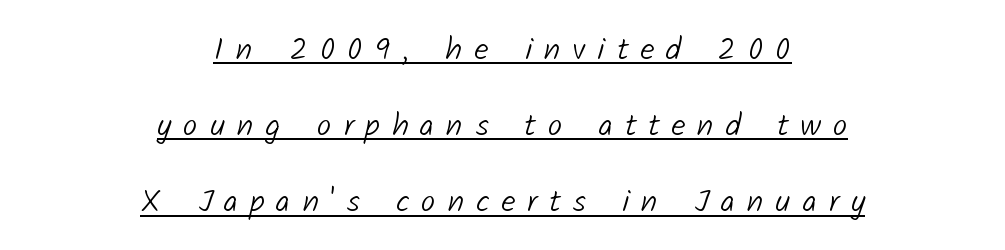
You can tell from the bare stems that sans-serif type was used. This rendering widens character spacing well past its baseline value. This sample carries an underscore along the baseline area. Every row of glyphs is offset so its center matches the block's center.
